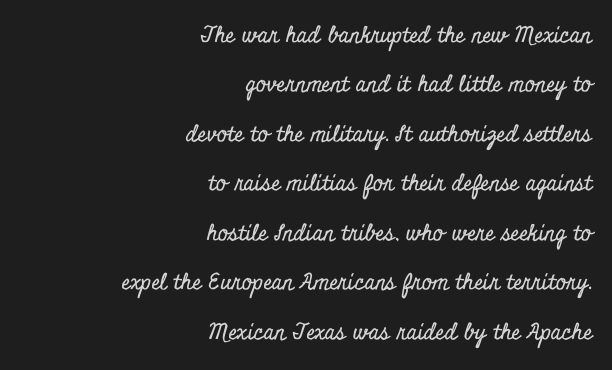
Q: Is the text italic (slanted)? A: Yes.
Q: Is the text underlined? A: No.
Q: How is the paragraph aligned? A: Right-aligned.
Q: Is the spacing between letters normal or unusually wide? A: Normal.
Q: Is the spacing between lines tight, normal or loose? A: Loose.
